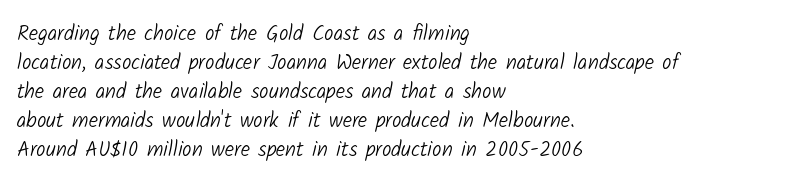
{"bold": "no", "underline": "no", "align": "left", "line_spacing": "normal", "line_spacing_ratio": 1.38, "letter_spacing": "normal", "letter_spacing_em": 0.0, "glyph_px": 21}
